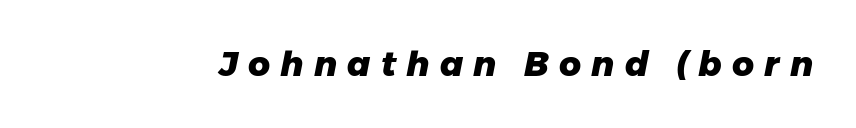
The image shows 34 px heavy type, italic (leaning right); set unusually wide letter spacing (+0.3 em), not underlined; low stroke contrast and a medium x-height.
